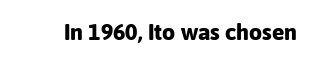
{"italic": "no", "bold": "yes", "underline": "no", "letter_spacing": "normal", "letter_spacing_em": 0.0, "glyph_px": 23}
